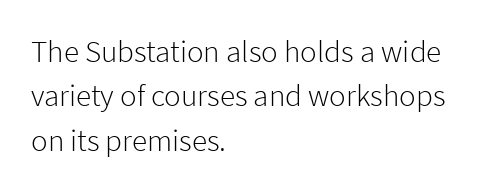
{"serif": "no", "italic": "no", "bold": "no", "weight": "light", "width": "normal", "stroke_contrast": "low", "x_height": "medium", "monospaced": "no", "underline": "no", "align": "left", "line_spacing": "normal", "line_spacing_ratio": 1.43, "letter_spacing": "normal", "letter_spacing_em": 0.0, "glyph_px": 31}
